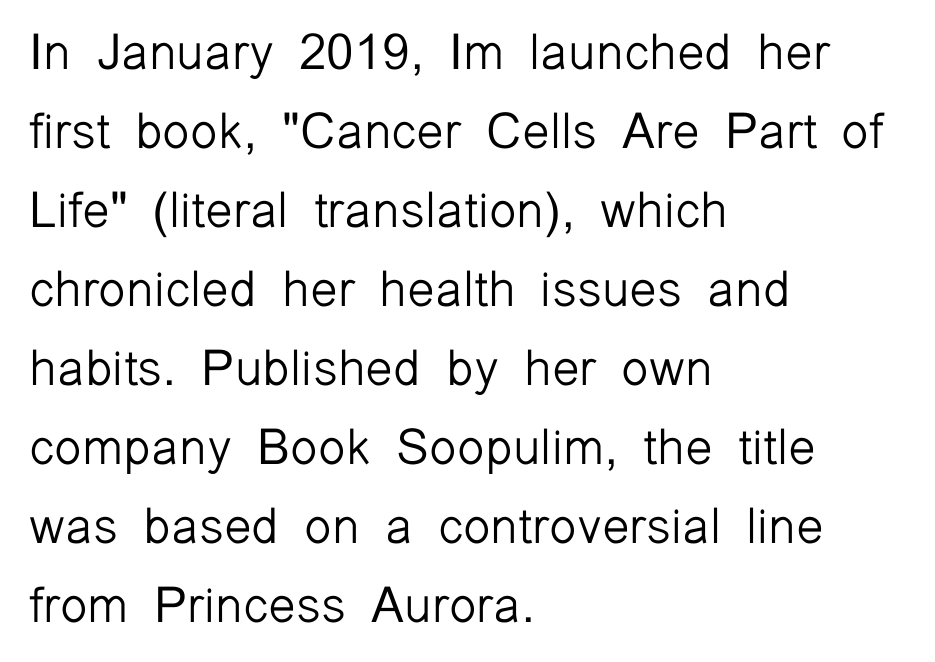
Q: Is the text bold? A: No.
Q: Is the text italic (slanted)? A: No, it is upright.
Q: Is the typeface a serif or a sans-serif typeface? A: Sans-serif.
Q: Is the text underlined? A: No.
Q: How is the paragraph aligned? A: Left-aligned.
Q: Is the spacing between letters normal or unusually wide? A: Normal.
Q: Is the spacing between lines tight, normal or loose? A: Normal.
Q: Width (condensed, normal, or wide)? A: Normal.
Q: Stroke contrast? A: Low.
Q: x-height? A: Medium.
Q: Monospaced? A: No.
